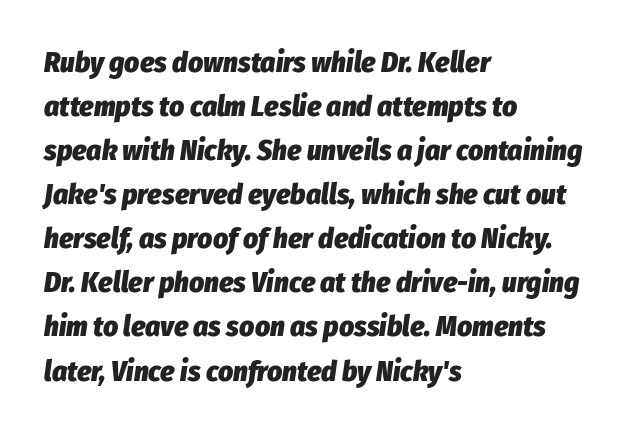
Unmarked baselines from the first word to the last. Does the lettering tilt? It does — this is italic. Stroke thickness is high; the sample reads as a true bold. Default kerning and tracking; the words read as compact shapes.
